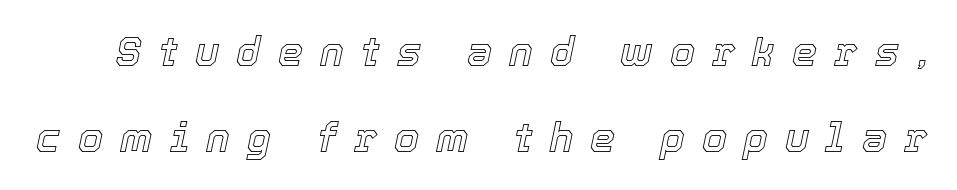
Q: Is the text italic (slanted)? A: Yes, it leans right by about 12 degrees.
Q: Is the text underlined? A: No.
Q: Is the spacing between letters normal or unusually wide? A: Unusually wide.
Q: Is the spacing between lines tight, normal or loose? A: Loose.
Q: Width (condensed, normal, or wide)? A: Normal.
Q: x-height? A: Medium.
Q: Monospaced? A: No.
